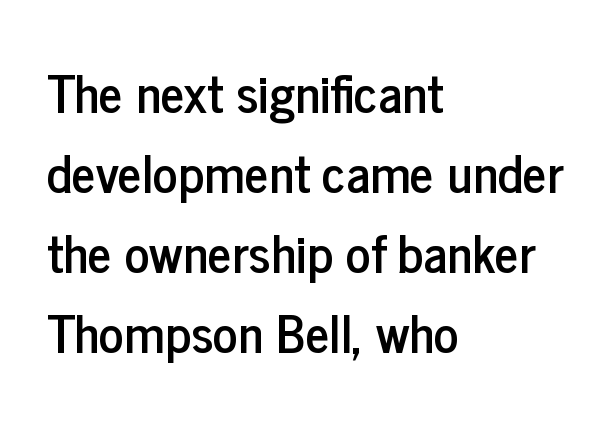
{"serif": "no", "italic": "no", "width": "condensed", "stroke_contrast": "low", "x_height": "medium", "monospaced": "no", "underline": "no", "align": "left", "line_spacing": "normal", "line_spacing_ratio": 1.54, "letter_spacing": "normal", "letter_spacing_em": 0.0, "glyph_px": 52}
